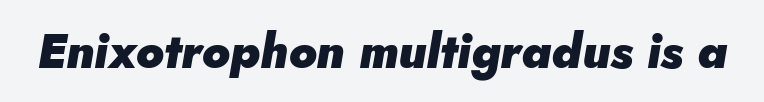
The image shows 48 px heavy type, italic (leaning right); set normal letter spacing, not underlined; low stroke contrast and a small x-height.
